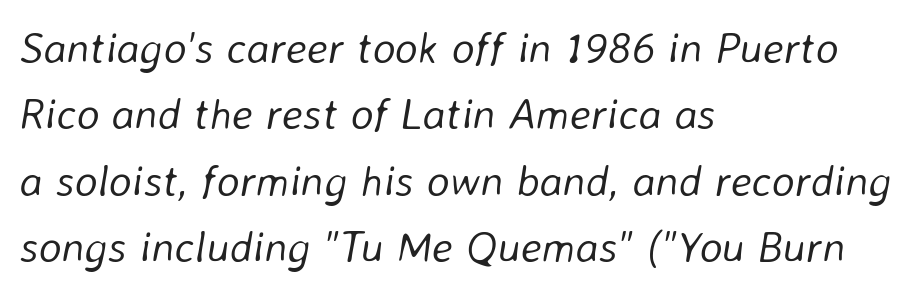
Q: Is the text bold? A: No.
Q: Is the text italic (slanted)? A: Yes, it leans right by about 8 degrees.
Q: Is the text underlined? A: No.
Q: How is the paragraph aligned? A: Left-aligned.
Q: Is the spacing between letters normal or unusually wide? A: Normal.
Q: Is the spacing between lines tight, normal or loose? A: Normal.
Q: Width (condensed, normal, or wide)? A: Normal.
Q: Stroke contrast? A: Low.
Q: x-height? A: Medium.
Q: Monospaced? A: No.
